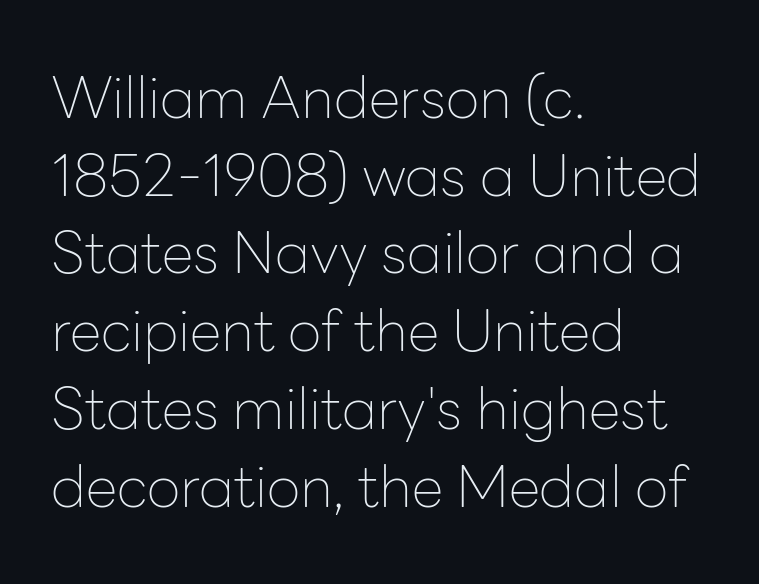
Q: Is the text bold? A: No.
Q: Is the text italic (slanted)? A: No, it is upright.
Q: Is the typeface a serif or a sans-serif typeface? A: Sans-serif.
Q: Is the text underlined? A: No.
Q: How is the paragraph aligned? A: Left-aligned.
Q: Is the spacing between letters normal or unusually wide? A: Normal.
Q: Is the spacing between lines tight, normal or loose? A: Normal.
Q: Width (condensed, normal, or wide)? A: Normal.
Q: Stroke contrast? A: Low.
Q: x-height? A: Medium.
Q: Monospaced? A: No.
